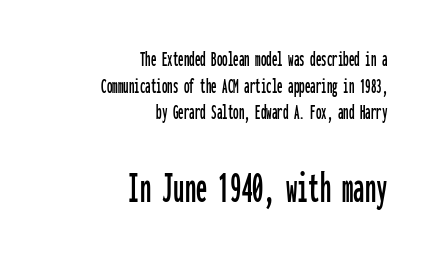
{"serif": "no", "italic": "no", "width": "condensed", "stroke_contrast": "low", "x_height": "medium", "monospaced": "yes", "underline": "no", "align": "right", "line_spacing_ratio": 1.21, "letter_spacing": "normal", "letter_spacing_em": 0.0, "larger_block": "second", "size_ratio": 2.05, "glyph_px": 45}
